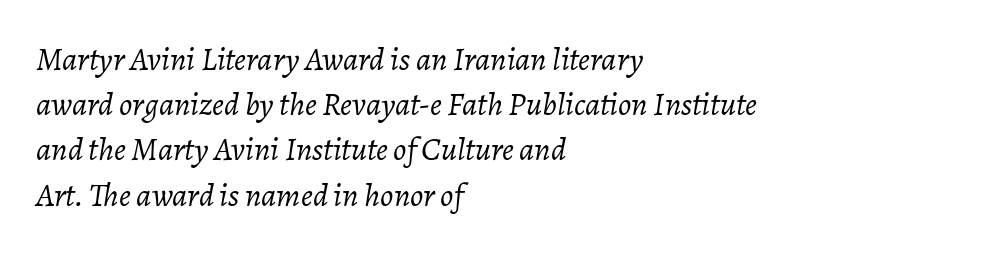
Q: Is the text bold? A: No.
Q: Is the text italic (slanted)? A: Yes, it leans right by about 7 degrees.
Q: Is the text underlined? A: No.
Q: How is the paragraph aligned? A: Left-aligned.
Q: Is the spacing between letters normal or unusually wide? A: Normal.
Q: Is the spacing between lines tight, normal or loose? A: Normal.
Q: Width (condensed, normal, or wide)? A: Normal.
Q: Stroke contrast? A: Low.
Q: x-height? A: Medium.
Q: Monospaced? A: No.
